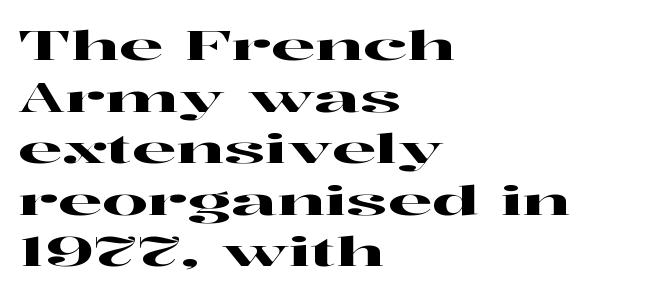
Only glyphs here, with clear space below each row. Inter-character spacing is left at the font's built-in metrics. These lines are set flush left with a ragged right edge. Do the characters align in a grid? No, the font is proportional. Nope, not italic — everything's standing straight. Stroke terminals: seriffed.
